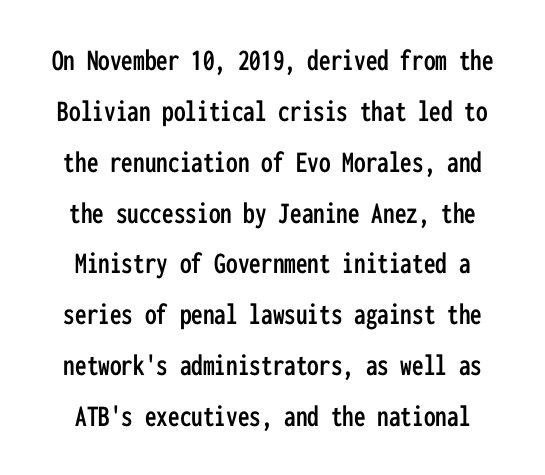
The image shows 31 px condensed sans-serif type, upright, monospaced; set normal line spacing (1.64x), normal letter spacing, not underlined; low stroke contrast and a medium x-height.
